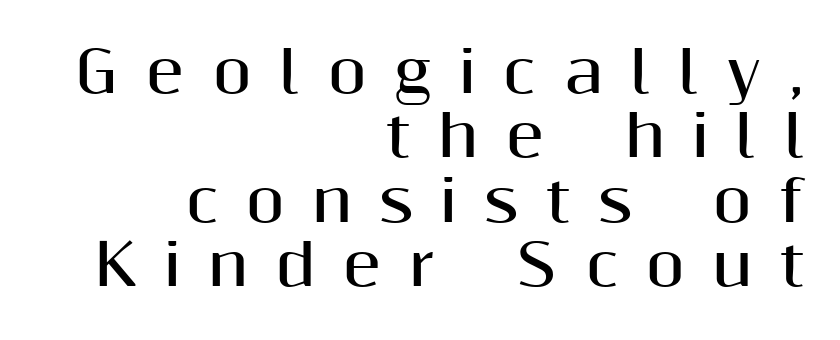
Glyph-to-glyph distance is far greater than everyday printed text. The compositor pushed each line to the right boundary. The specimen omits any rule beneath the text block's lines. A dark, heavy texture on the line: the type is bold. Every stem runs plumb, perpendicular to the baseline.
